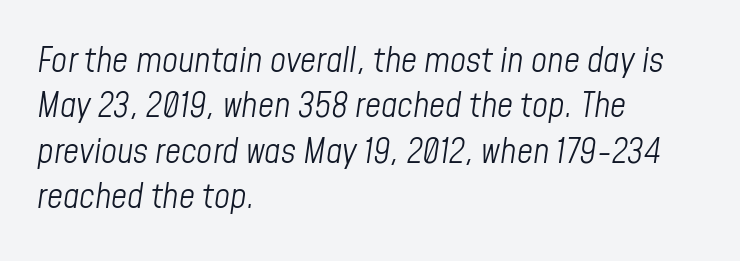
Q: Is the text bold? A: No.
Q: Is the text italic (slanted)? A: Yes, it leans right by about 8 degrees.
Q: Is the text underlined? A: No.
Q: How is the paragraph aligned? A: Left-aligned.
Q: Is the spacing between letters normal or unusually wide? A: Normal.
Q: Is the spacing between lines tight, normal or loose? A: Normal.
Q: Width (condensed, normal, or wide)? A: Condensed.
Q: Stroke contrast? A: Low.
Q: x-height? A: Medium.
Q: Monospaced? A: No.
